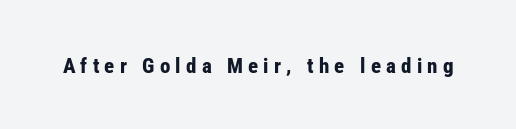
Q: Is the text bold? A: Yes.
Q: Is the text italic (slanted)? A: No, it is upright.
Q: Is the text underlined? A: No.
Q: Is the spacing between letters normal or unusually wide? A: Unusually wide.
